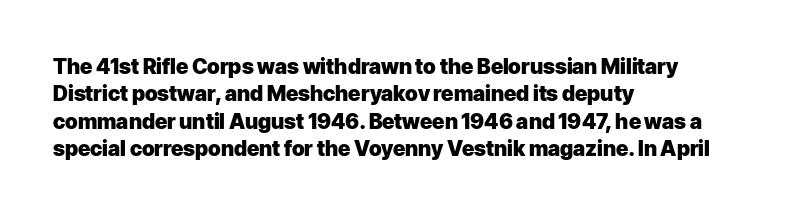
The image shows 21 px bold type, upright; set left-aligned, normal line spacing (1.3x), normal letter spacing, not underlined.
